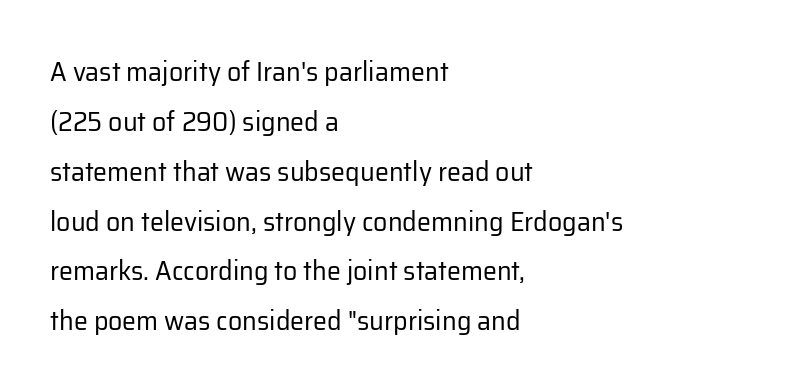
{"serif": "no", "italic": "no", "bold": "no", "weight": "regular", "width": "normal", "stroke_contrast": "low", "x_height": "medium", "monospaced": "no", "underline": "no", "align": "left", "line_spacing_ratio": 1.78, "letter_spacing": "normal", "letter_spacing_em": 0.0, "glyph_px": 28}
